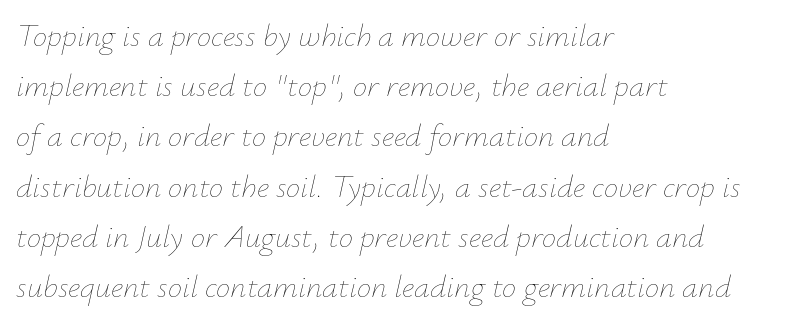
{"italic": "yes", "lean": "right", "slant_degrees": 12, "bold": "no", "weight": "thin", "width": "normal", "stroke_contrast": "low", "x_height": "small", "monospaced": "no", "underline": "no", "align": "left", "line_spacing": "normal", "line_spacing_ratio": 1.57, "letter_spacing": "normal", "letter_spacing_em": 0.0, "glyph_px": 32}
